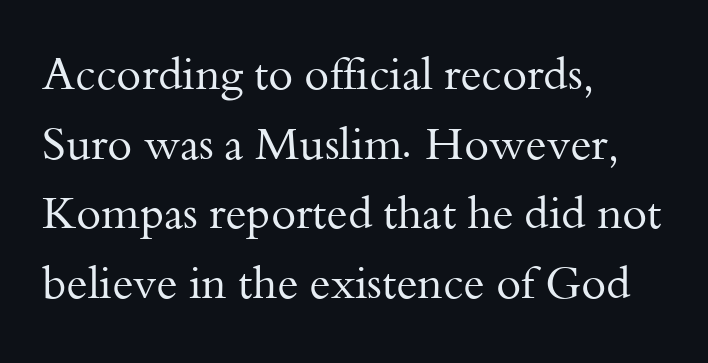
The paragraph shown leans on its left margin. Nope, not italic — everything's standing straight. You could not count columns in this text — the font is proportionally spaced. The face used here is seriffed, in the tradition of book romans. The area under the type is left untouched. Leading: standard.
